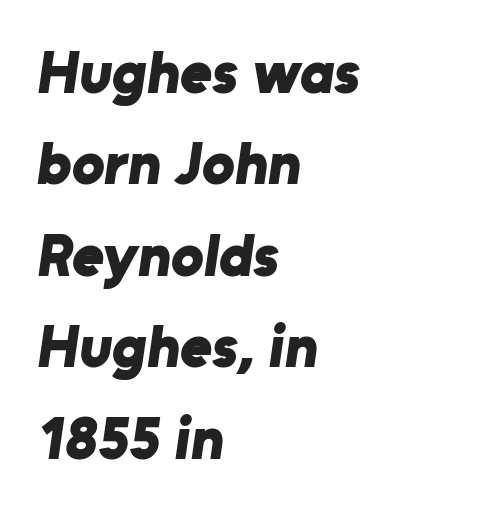
The passage shown is typed in a proportional face where columns would drift. Descenders are the only things crossing below the line. These lines are composed in type without serifs. Leading matches the norm, producing a regular column. Weight: bold.
